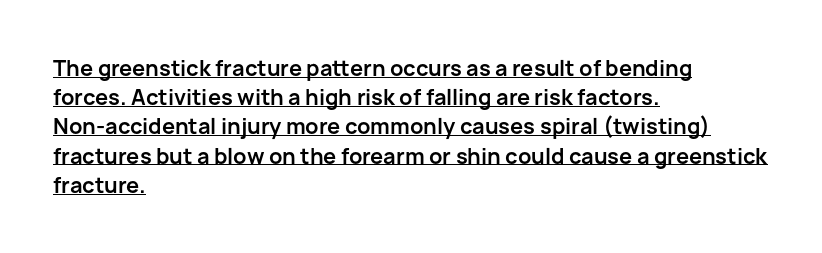
{"italic": "no", "bold": "yes", "underline": "yes", "align": "left", "line_spacing": "normal", "line_spacing_ratio": 1.39, "letter_spacing": "normal", "letter_spacing_em": 0.0, "glyph_px": 21}
